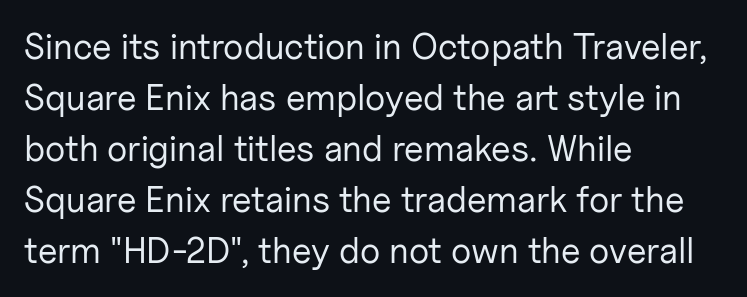
The lettering holds an erect, upright posture throughout. Any mark beneath the type? The region is blank. Does the type have serifs? No, each stem ends abruptly. The setting favours the left margin, as ordinary paragraphs usually do. No extra ink here — the face is not bold. Think of a printed novel: that variable character pitch is what you see here.
